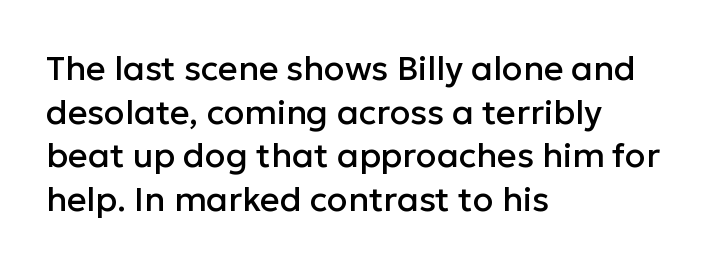
The image shows 34 px sans-serif type, upright; set left-aligned, normal line spacing (1.28x), normal letter spacing, not underlined; low stroke contrast and a medium x-height.
